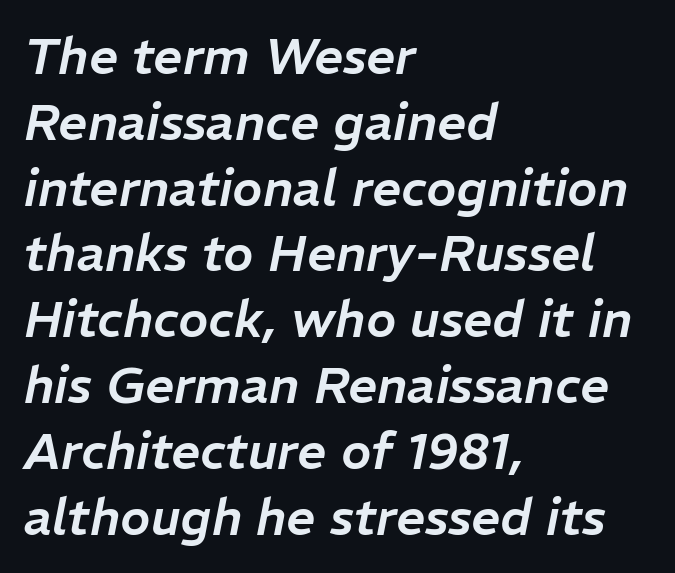
Q: Is the text italic (slanted)? A: Yes, it leans right by about 11 degrees.
Q: Is the text underlined? A: No.
Q: How is the paragraph aligned? A: Left-aligned.
Q: Is the spacing between letters normal or unusually wide? A: Normal.
Q: Is the spacing between lines tight, normal or loose? A: Normal.
Q: Width (condensed, normal, or wide)? A: Normal.
Q: Stroke contrast? A: Low.
Q: x-height? A: Medium.
Q: Monospaced? A: No.
